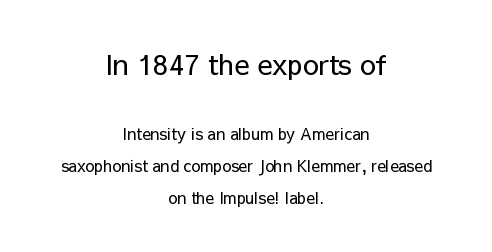
The image shows 28 px regular-weight sans-serif type, upright; set centered, loose line spacing (2.01x), normal letter spacing, not underlined; the first (top) block is 1.75x larger; low stroke contrast and a medium x-height.
